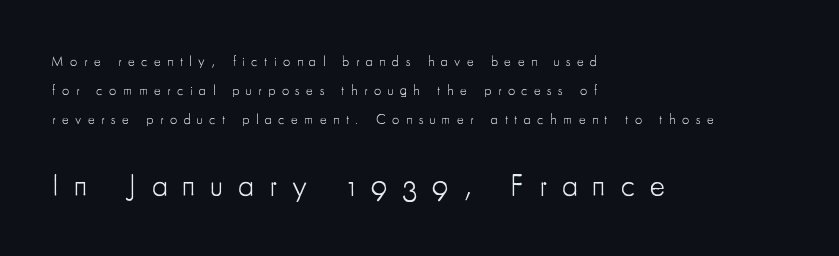
{"serif": "no", "italic": "no", "bold": "no", "weight": "light", "width": "condensed", "stroke_contrast": "low", "x_height": "small", "monospaced": "no", "underline": "no", "align": "left", "line_spacing": "loose", "line_spacing_ratio": 2.08, "letter_spacing": "wide", "letter_spacing_em": 0.47, "larger_block": "second", "size_ratio": 2.29, "glyph_px": 32}
